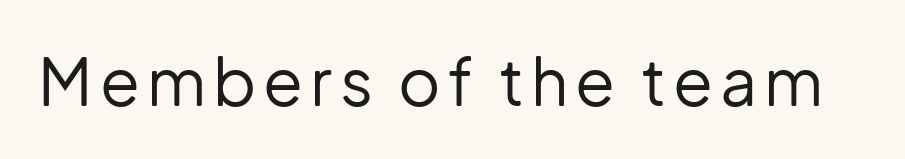
Think of a printed novel: that variable character pitch is what you see here. On a weight scale, this lands at 450 or below. Is there any slant? The stems are plumb. Lines of text with bare space underneath.
